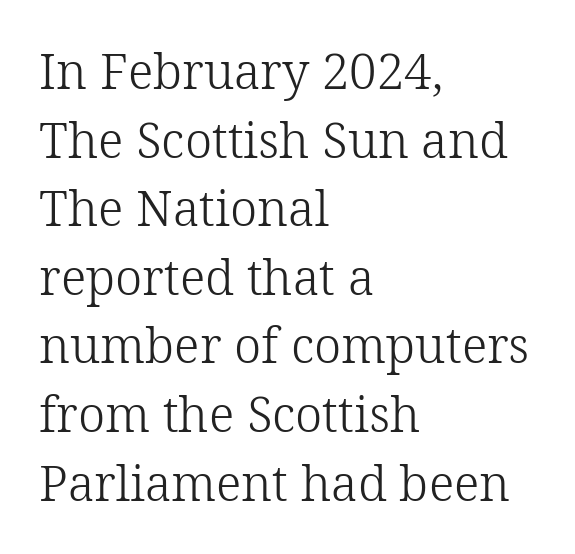
Is there much room between lines? A standard amount, neither cramped nor airy. The strip under each line holds only bare page. Type style note: has serifs. The passage shown is not bold in any degree.
